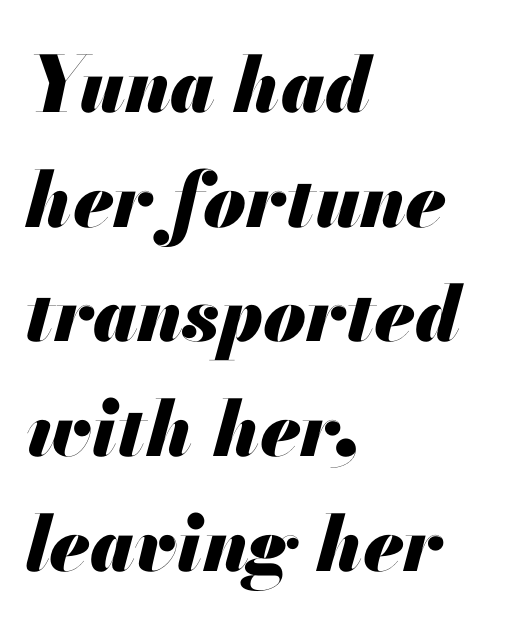
Q: Is the text bold? A: Yes.
Q: Is the text italic (slanted)? A: Yes, it leans right by about 13 degrees.
Q: Is the text underlined? A: No.
Q: How is the paragraph aligned? A: Left-aligned.
Q: Is the spacing between letters normal or unusually wide? A: Normal.
Q: Is the spacing between lines tight, normal or loose? A: Normal.
Q: Width (condensed, normal, or wide)? A: Normal.
Q: Stroke contrast? A: Medium.
Q: x-height? A: Small.
Q: Monospaced? A: No.
